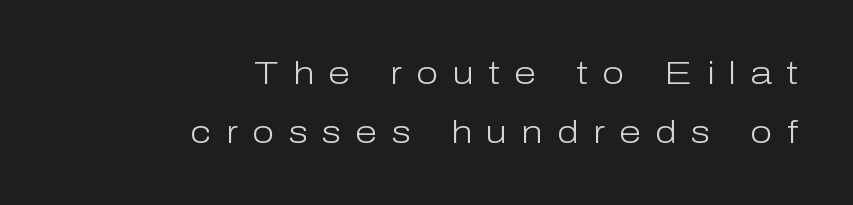
{"serif": "no", "italic": "no", "bold": "no", "weight": "light", "width": "normal", "stroke_contrast": "low", "x_height": "medium", "monospaced": "no", "underline": "no", "align": "right", "line_spacing_ratio": 1.83, "letter_spacing": "wide", "letter_spacing_em": 0.45, "glyph_px": 32}
